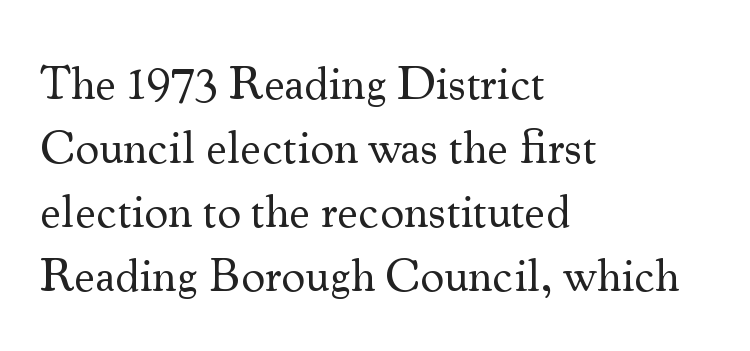
These lines are rendered in a variable-pitch font. Does extra space separate the letters? No, they use regular spacing. Weight class: somewhere from thin through regular. Is there much room between lines? A standard amount, neither cramped nor airy. Descender tails drop into unmarked territory. Every row of glyphs begins at an identical x-position on the left.
